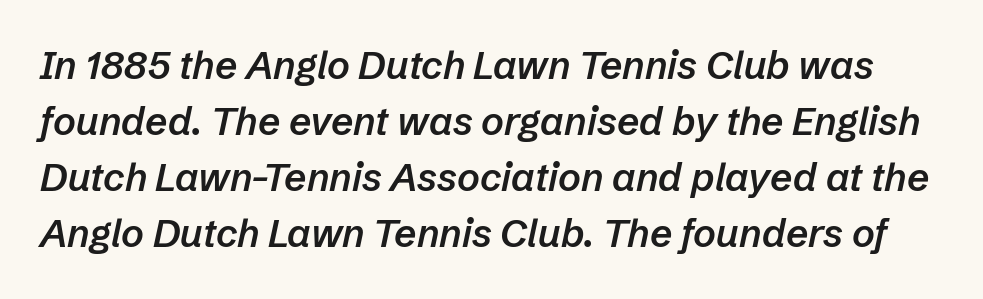
The space between consecutive lines is moderate. Typesetter's note: demi weight, one step under bold. The glyphs look as if they've been sheared to an angle. Here the glyphs are tracked normally, forming tight word shapes. This sample has the flowing, uneven cadence of proportional lettering. The area under the type is left untouched.
